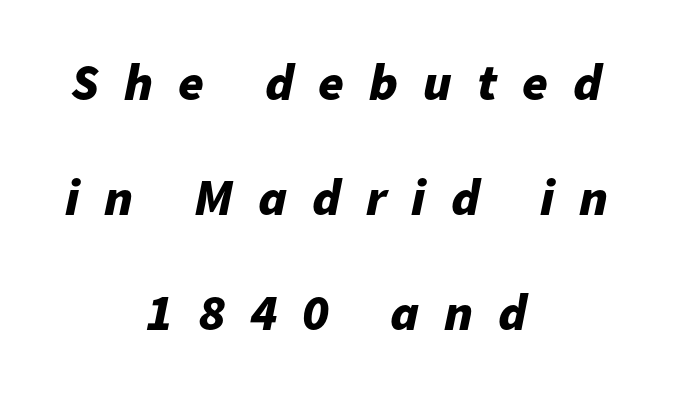
{"italic": "yes", "lean": "right", "slant_degrees": 11, "bold": "yes", "weight": "bold", "width": "normal", "stroke_contrast": "low", "x_height": "medium", "monospaced": "no", "underline": "no", "align": "center", "line_spacing": "loose", "line_spacing_ratio": 2.21, "letter_spacing": "wide", "letter_spacing_em": 0.48, "glyph_px": 52}
